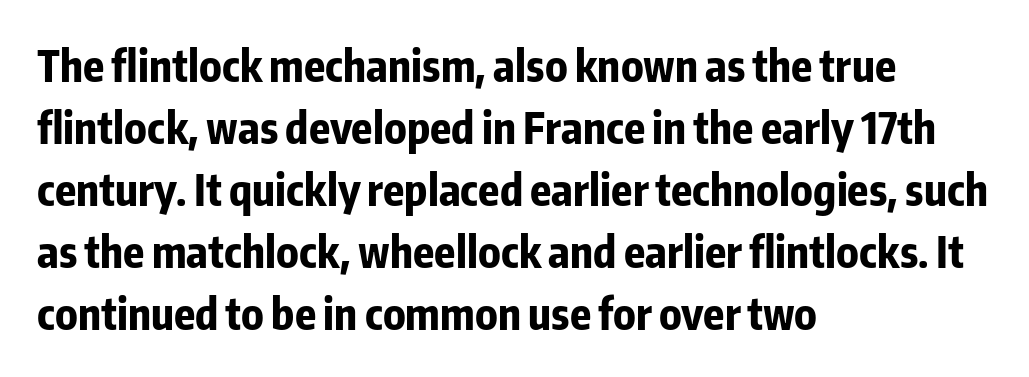
Q: Is the text bold? A: Yes.
Q: Is the text italic (slanted)? A: No, it is upright.
Q: Is the typeface a serif or a sans-serif typeface? A: Sans-serif.
Q: Is the text underlined? A: No.
Q: How is the paragraph aligned? A: Left-aligned.
Q: Is the spacing between letters normal or unusually wide? A: Normal.
Q: Is the spacing between lines tight, normal or loose? A: Normal.
Q: Width (condensed, normal, or wide)? A: Condensed.
Q: Stroke contrast? A: Low.
Q: x-height? A: Medium.
Q: Monospaced? A: No.
